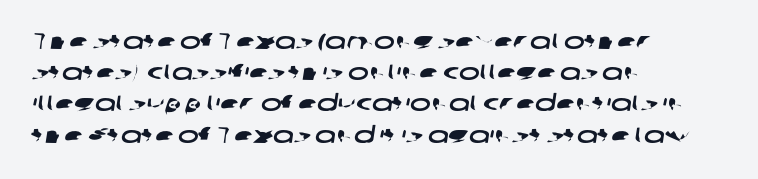
Q: Is the text underlined? A: No.
Q: How is the paragraph aligned? A: Left-aligned.
Q: Is the spacing between letters normal or unusually wide? A: Normal.
Q: Is the spacing between lines tight, normal or loose? A: Normal.
